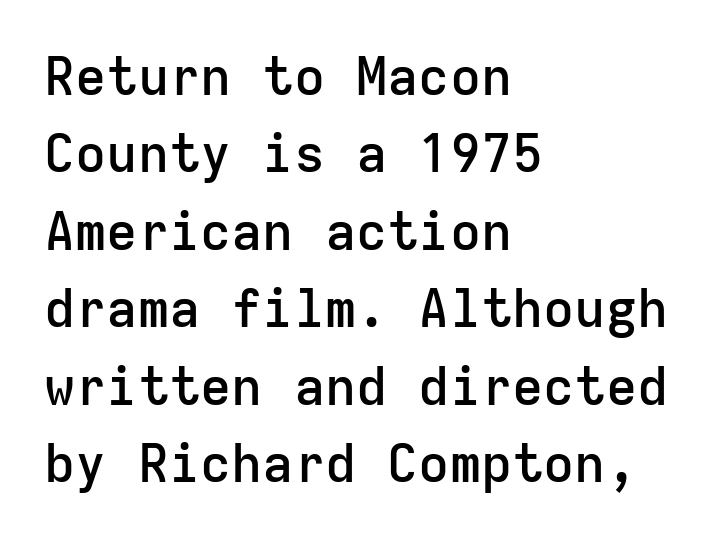
I'd describe the lettering as semibold — firm but not a full bold. The compositor pushed each line to the left boundary. Grotesque or geometric, the face here clearly has no serifs. The rendering uses typewriter-style spacing with identical character cells. A typesetter would mark this as roman, not italic. One glance says typical: line gaps are just what's usual.
